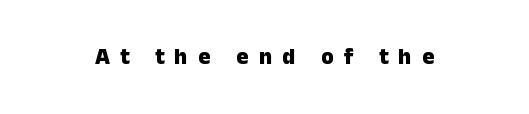
Style check: upright. The area under the type is left untouched. A typesetter would call this heavily tracked-out type. Typographic density is high because the face is bold.
